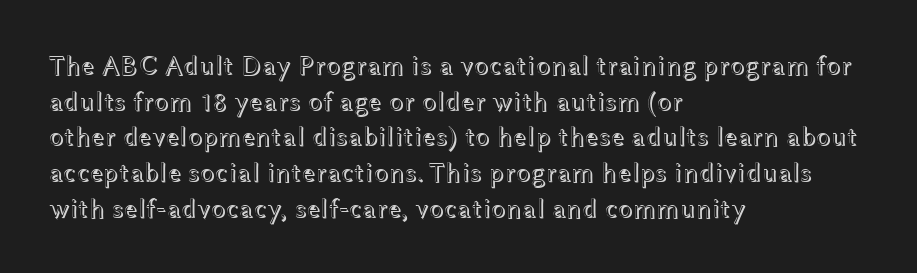
{"italic": "no", "underline": "no", "align": "left", "line_spacing": "normal", "line_spacing_ratio": 1.32, "letter_spacing": "normal", "letter_spacing_em": 0.0, "glyph_px": 27}
